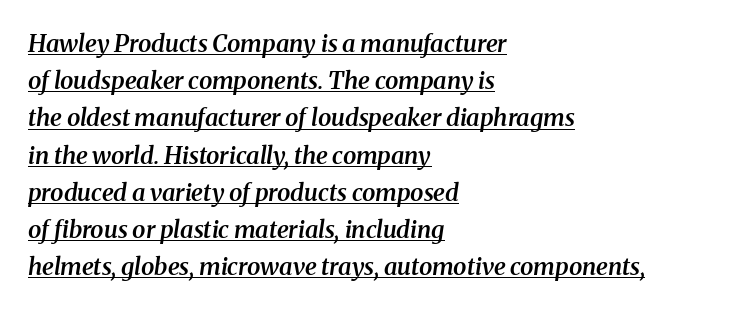
The image shows 24 px text type, italic (leaning right); set left-aligned, normal line spacing (1.55x), normal letter spacing, underlined.
